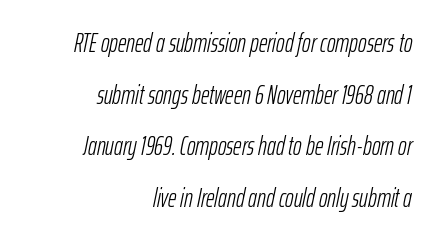
Q: Is the text bold? A: No.
Q: Is the text italic (slanted)? A: Yes, it leans right by about 12 degrees.
Q: Is the text underlined? A: No.
Q: How is the paragraph aligned? A: Right-aligned.
Q: Is the spacing between letters normal or unusually wide? A: Normal.
Q: Is the spacing between lines tight, normal or loose? A: Loose.
